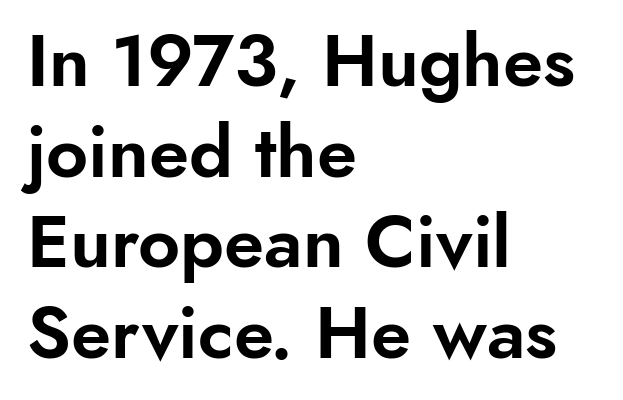
The passage shown is typeset with a sans-serif family. Character widths vary here, with narrow letters taking less room than wide ones. Each line starts at the same left margin while the right side varies. Ascenders rise straight up at ninety degrees.
